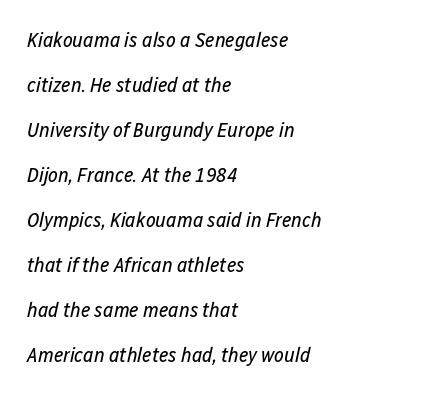
{"italic": "yes", "lean": "right", "slant_degrees": 12, "bold": "no", "underline": "no", "align": "left", "line_spacing": "loose", "line_spacing_ratio": 2.14, "letter_spacing": "normal", "letter_spacing_em": 0.0, "glyph_px": 21}
